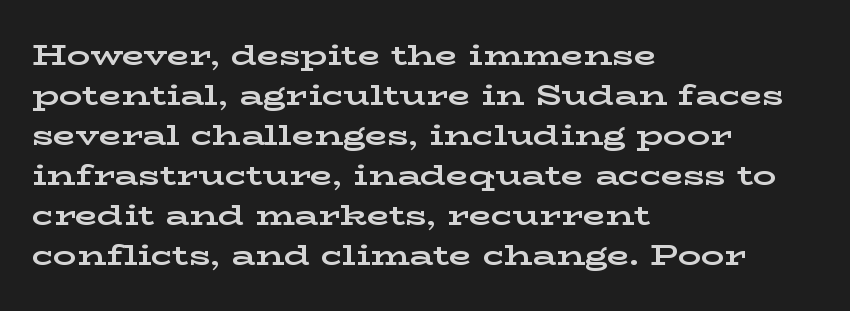
Caption: bold face, heavy strokes. These lines are set flush left with a ragged right edge. Here the designer chose a conventional face with non-uniform glyph widths. In terms of leading, this rendering sits right in the middle.
